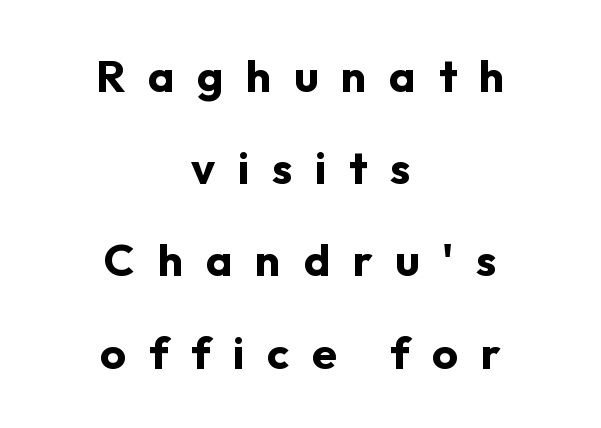
The image shows 45 px bold sans-serif type, upright; set centered, loose line spacing (2.05x), unusually wide letter spacing (+0.5 em), not underlined; low stroke contrast and a medium x-height.
